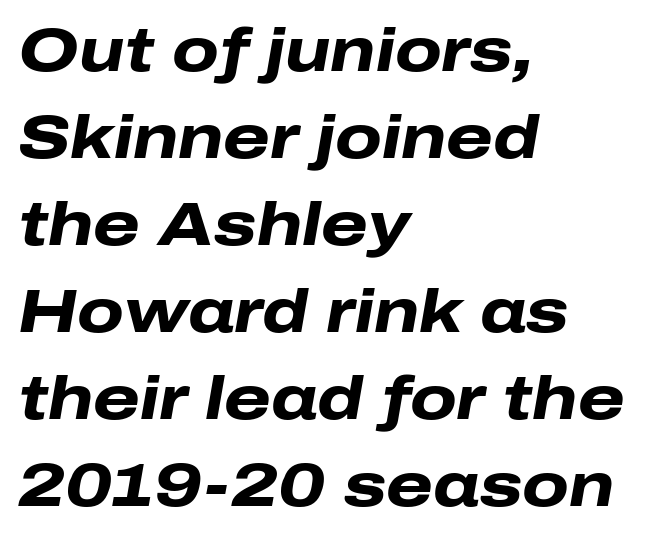
Casual observation: everything's shoved over to the left. Glance below the letters and you will spot only blank space. These lines carry a lot of weight — the face is fully bold. The tracking reads as untouched default to a designer's eye.
